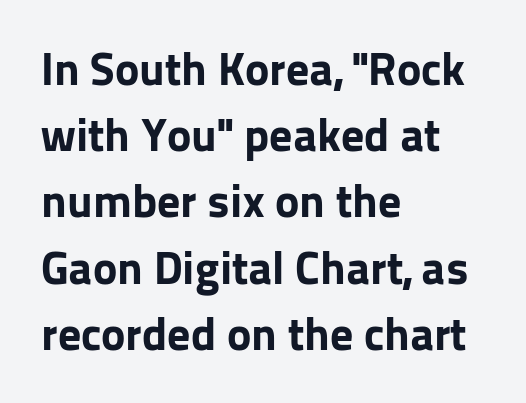
Q: Is the text bold? A: Yes.
Q: Is the text italic (slanted)? A: No, it is upright.
Q: Is the typeface a serif or a sans-serif typeface? A: Sans-serif.
Q: Is the text underlined? A: No.
Q: How is the paragraph aligned? A: Left-aligned.
Q: Is the spacing between letters normal or unusually wide? A: Normal.
Q: Is the spacing between lines tight, normal or loose? A: Normal.
Q: Width (condensed, normal, or wide)? A: Normal.
Q: Stroke contrast? A: Low.
Q: x-height? A: Medium.
Q: Monospaced? A: No.
